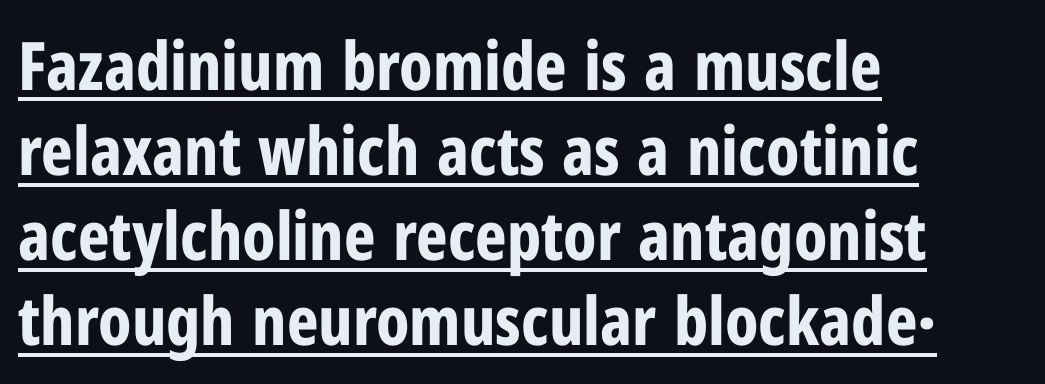
These words are printed bold, with thick strokes throughout. Students, observe the line beneath the letters — that is underlining. A typesetter would call this leading conventional body-copy spacing. The letters advance in unequal steps, a hallmark of proportional type.
